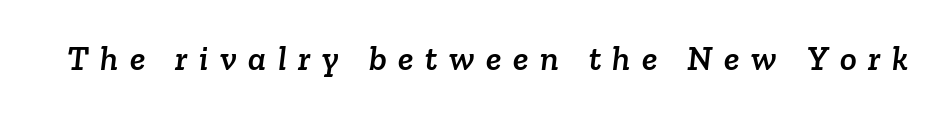
{"serif": "yes", "width": "normal", "stroke_contrast": "low", "x_height": "medium", "monospaced": "no", "underline": "no", "letter_spacing": "wide", "letter_spacing_em": 0.33, "glyph_px": 35}
